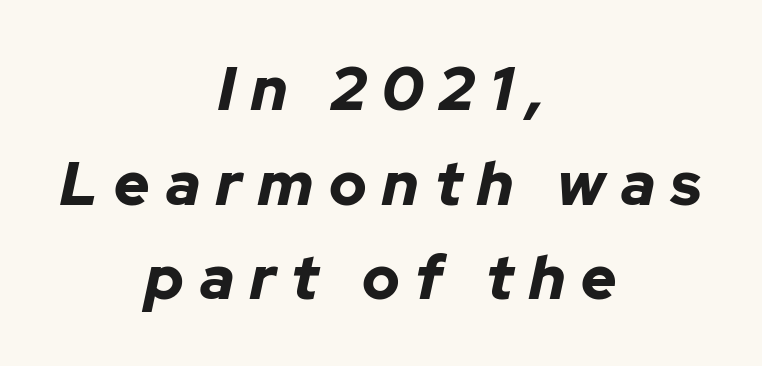
Q: Is the text bold? A: Yes.
Q: Is the text italic (slanted)? A: Yes, it leans right by about 12 degrees.
Q: Is the text underlined? A: No.
Q: How is the paragraph aligned? A: Centered.
Q: Is the spacing between letters normal or unusually wide? A: Unusually wide.
Q: Is the spacing between lines tight, normal or loose? A: Normal.
Q: Width (condensed, normal, or wide)? A: Normal.
Q: Stroke contrast? A: Low.
Q: x-height? A: Medium.
Q: Monospaced? A: No.
